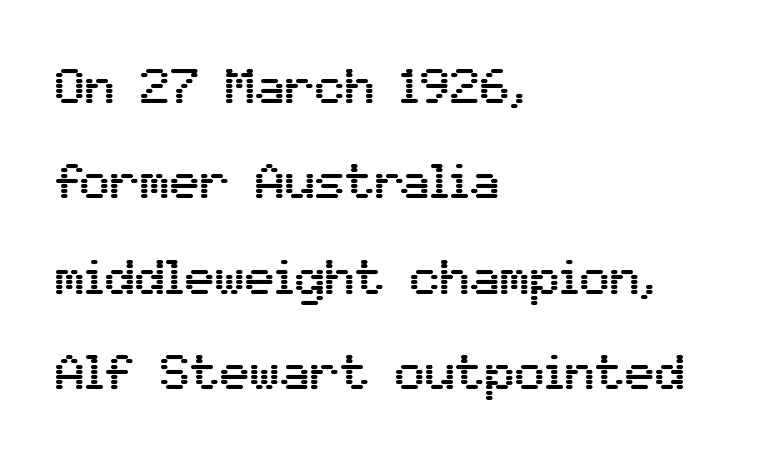
The paragraph has a hard left edge and a soft right edge. This is sans-serif lettering, the kind often seen on screens and signage. The font's upright variant was chosen for this text. You could call the tracking neutral — neither tight nor loose. Just letters on the line, the space beneath them empty.
